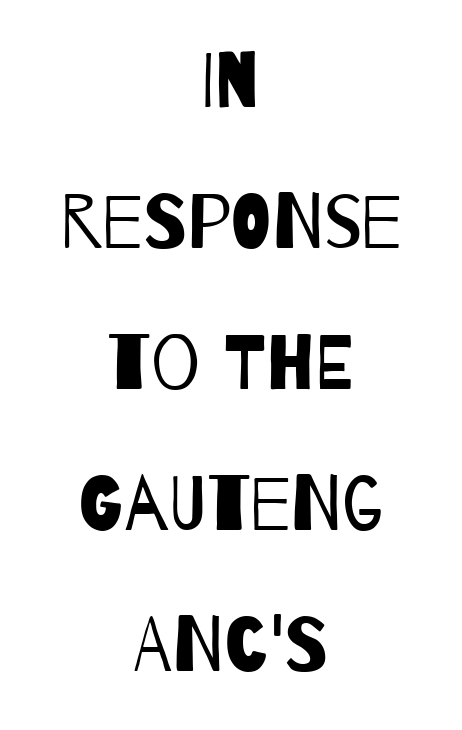
Compared with typical body copy, the letter spacing here is the same. Looks like regular typesetting: each glyph gets only the width it needs. These glyphs show unthickened strokes, regular width or finer. Words float on clear page, feet unadorned. Leftover space on each line is divided equally before and after the words.
